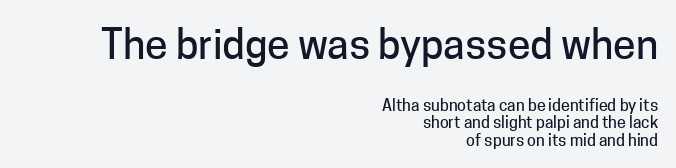
The image shows 41 px sans-serif type, upright; set right-aligned, tight line spacing (1.08x), normal letter spacing, not underlined; the first (top) block is 2.56x larger; low stroke contrast and a medium x-height.
